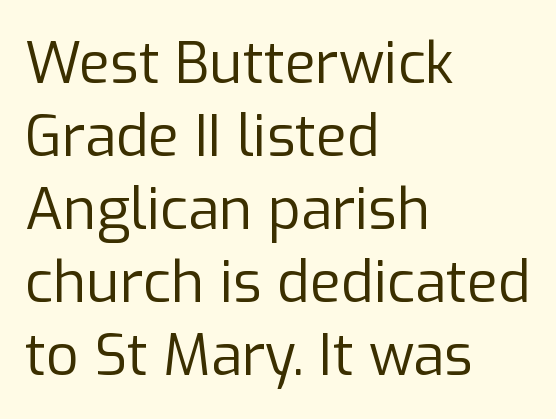
You can tell from the bare stems that sans-serif type was used. Stems here are at most as thick as an everyday book face. Nope, not italic — everything's standing straight. The text block is weighted toward the left margin, trailing off unevenly rightward.
